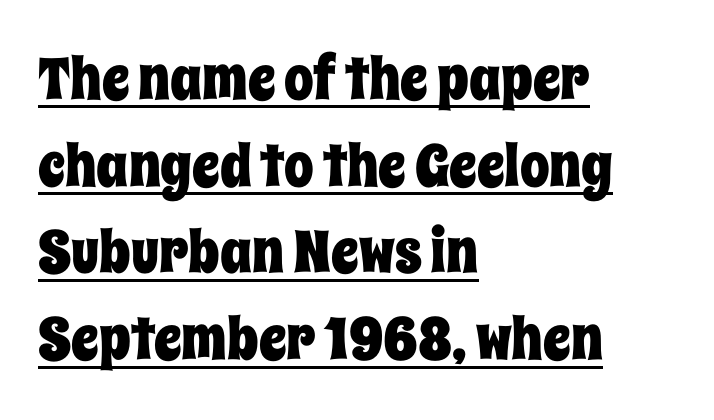
Q: Is the text italic (slanted)? A: No, it is upright.
Q: Is the text underlined? A: Yes.
Q: How is the paragraph aligned? A: Left-aligned.
Q: Is the spacing between letters normal or unusually wide? A: Normal.
Q: Is the spacing between lines tight, normal or loose? A: Normal.
Q: Width (condensed, normal, or wide)? A: Condensed.
Q: Stroke contrast? A: Low.
Q: x-height? A: Large.
Q: Monospaced? A: No.
